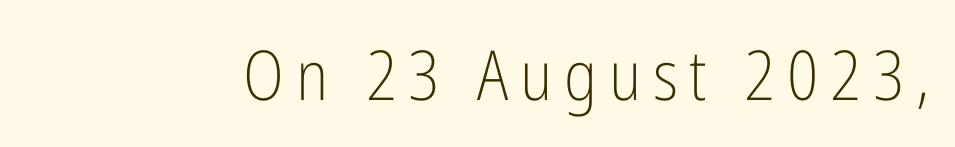
The image shows 69 px light, condensed sans-serif type, upright; set not underlined; low stroke contrast and a medium x-height.
